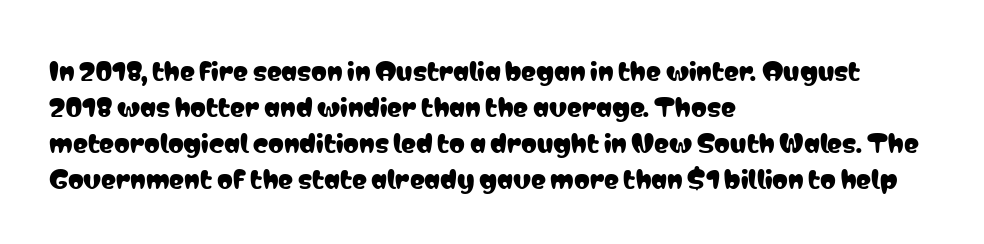
{"italic": "no", "underline": "no", "align": "left", "line_spacing": "normal", "line_spacing_ratio": 1.44, "letter_spacing": "normal", "letter_spacing_em": 0.0, "glyph_px": 25}
